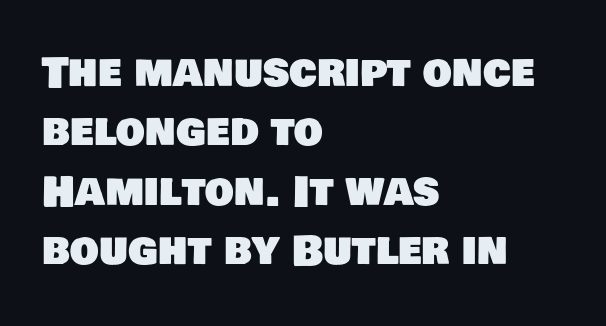
{"serif": "no", "width": "normal", "stroke_contrast": "low", "x_height": "large", "monospaced": "no", "underline": "no", "align": "left", "line_spacing": "normal", "line_spacing_ratio": 1.45, "letter_spacing": "normal", "letter_spacing_em": 0.0, "glyph_px": 41}
